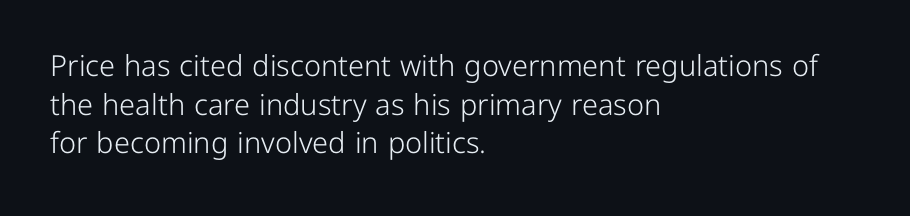
Leading matches the norm, producing a regular column. No chunkiness to these letters — they're not bold. Style check: upright. The rendering uses natural spacing where letterforms have individual widths.
